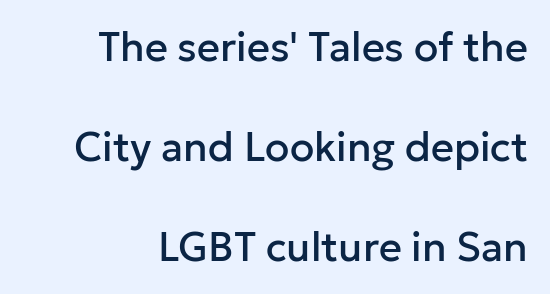
Q: Is the text italic (slanted)? A: No, it is upright.
Q: Is the typeface a serif or a sans-serif typeface? A: Sans-serif.
Q: Is the text underlined? A: No.
Q: Is the spacing between letters normal or unusually wide? A: Normal.
Q: Is the spacing between lines tight, normal or loose? A: Loose.
Q: Width (condensed, normal, or wide)? A: Normal.
Q: Stroke contrast? A: Low.
Q: x-height? A: Medium.
Q: Monospaced? A: No.
